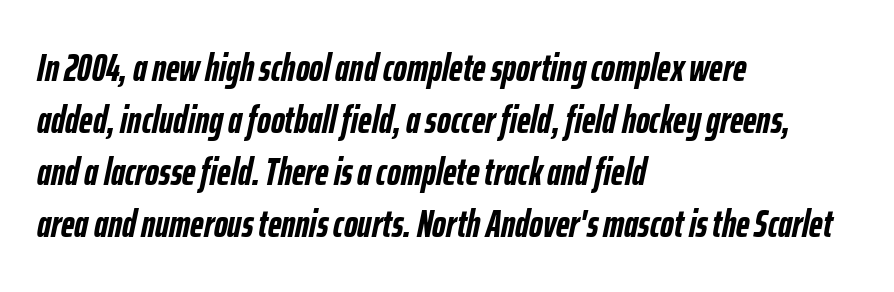
{"italic": "yes", "lean": "right", "slant_degrees": 12, "bold": "yes", "weight": "semibold", "width": "condensed", "stroke_contrast": "low", "x_height": "medium", "monospaced": "no", "underline": "no", "align": "left", "line_spacing": "normal", "line_spacing_ratio": 1.37, "letter_spacing": "normal", "letter_spacing_em": 0.0, "glyph_px": 38}
